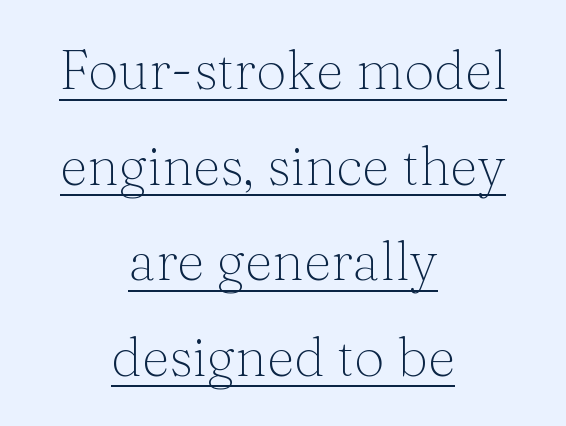
The image shows 54 px light serif type, upright; set centered, line spacing 1.77x, normal letter spacing, underlined; medium stroke contrast and a medium x-height.
